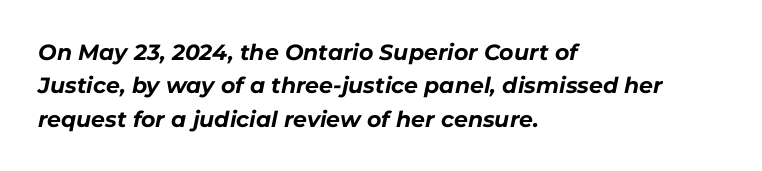
Q: Is the text bold? A: Yes.
Q: Is the text italic (slanted)? A: Yes, it leans right by about 11 degrees.
Q: Is the text underlined? A: No.
Q: How is the paragraph aligned? A: Left-aligned.
Q: Is the spacing between letters normal or unusually wide? A: Normal.
Q: Is the spacing between lines tight, normal or loose? A: Normal.
